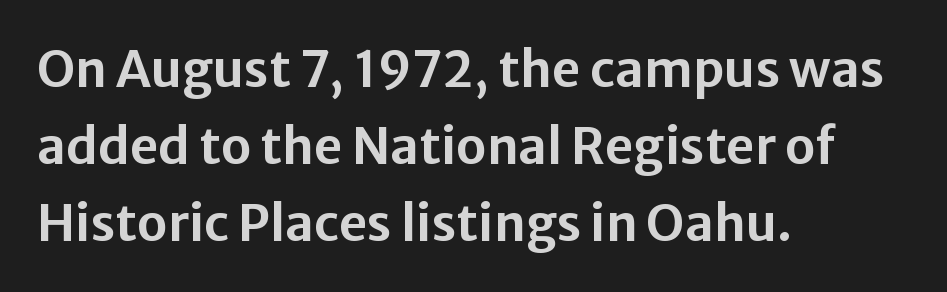
Upright lettering throughout. The rendering uses natural spacing where letterforms have individual widths. Does the copy run flush right? No — it runs flush left. How are the letters spaced? Ordinarily, with no added tracking. The face used here is a sans, in the tradition of grotesques and geometrics.
